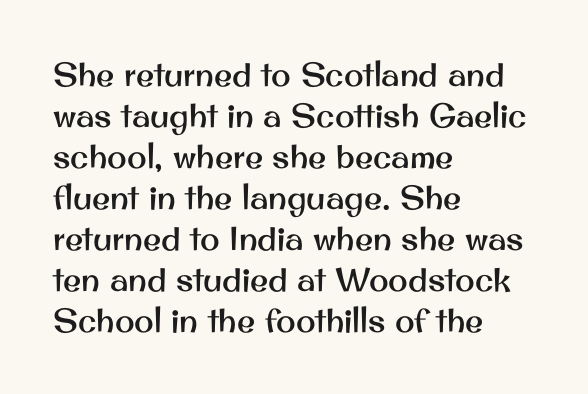
Casual observation: everything's shoved over to the left. Check under the words: just untouched page. Note the varied advance widths — an 'i' is clearly narrower than an 'm'. How are the letters spaced? Ordinarily, with no added tracking.
